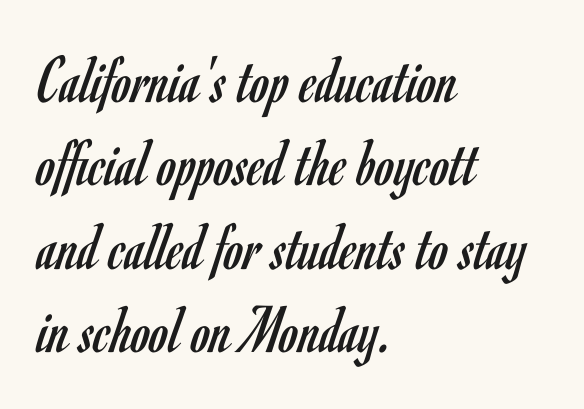
Q: Is the text bold? A: No.
Q: Is the text italic (slanted)? A: Yes.
Q: Is the typeface a serif or a sans-serif typeface? A: Sans-serif.
Q: Is the text underlined? A: No.
Q: How is the paragraph aligned? A: Left-aligned.
Q: Is the spacing between letters normal or unusually wide? A: Normal.
Q: Width (condensed, normal, or wide)? A: Condensed.
Q: Stroke contrast? A: Low.
Q: x-height? A: Small.
Q: Monospaced? A: No.
